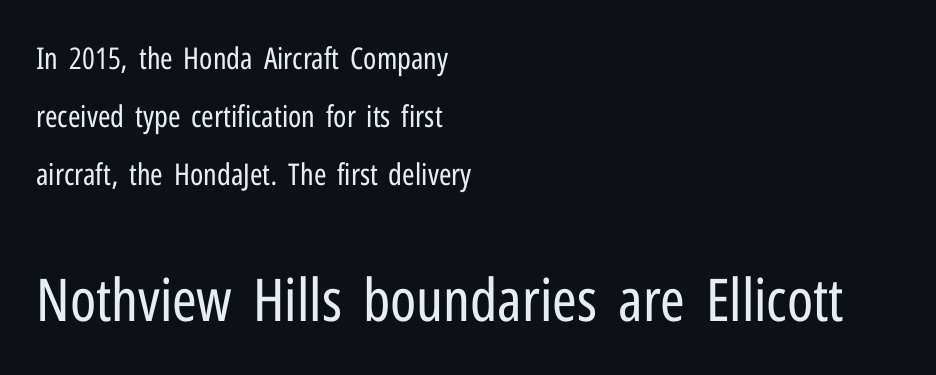
Nope, no serifs anywhere on these letters. These lines stack with their left ends in a neat column. Type size steps up from the first block to the second. Varying glyph widths throughout — classic text-font behaviour. Every stem runs plumb, perpendicular to the baseline. The weight would be labelled regular, book, light, or lighter still.
